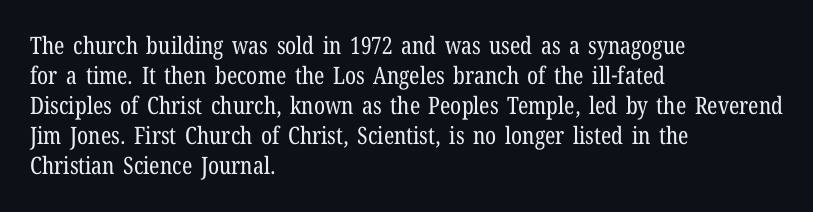
{"italic": "no", "bold": "no", "underline": "no", "align": "left", "line_spacing": "normal", "line_spacing_ratio": 1.25, "letter_spacing": "normal", "letter_spacing_em": 0.0, "glyph_px": 24}
